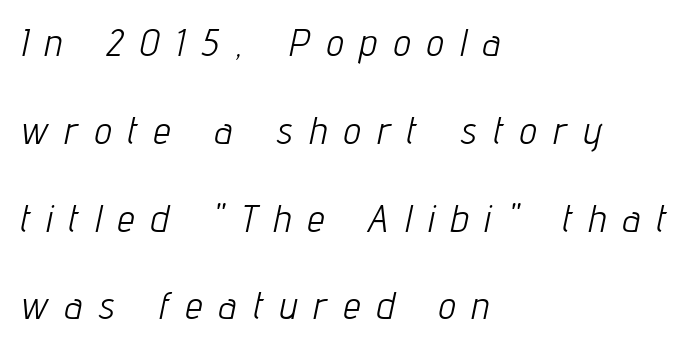
{"italic": "yes", "lean": "right", "slant_degrees": 12, "bold": "no", "weight": "light", "width": "condensed", "stroke_contrast": "low", "x_height": "medium", "monospaced": "no", "underline": "no", "align": "left", "line_spacing": "loose", "line_spacing_ratio": 2.31, "letter_spacing": "wide", "letter_spacing_em": 0.45, "glyph_px": 38}
